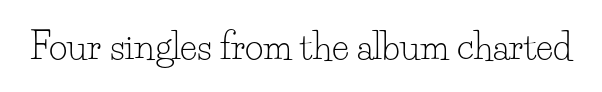
Q: Is the text bold? A: No.
Q: Is the text italic (slanted)? A: No, it is upright.
Q: Is the typeface a serif or a sans-serif typeface? A: Serif.
Q: Is the text underlined? A: No.
Q: Is the spacing between letters normal or unusually wide? A: Normal.
Q: Width (condensed, normal, or wide)? A: Normal.
Q: Stroke contrast? A: Low.
Q: x-height? A: Small.
Q: Monospaced? A: No.
